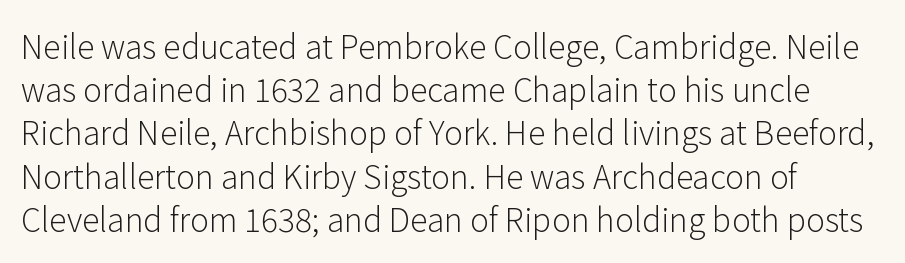
{"serif": "no", "italic": "no", "bold": "no", "weight": "light", "width": "normal", "stroke_contrast": "low", "x_height": "medium", "monospaced": "no", "underline": "no", "align": "left", "line_spacing": "normal", "line_spacing_ratio": 1.35, "letter_spacing": "normal", "letter_spacing_em": 0.0, "glyph_px": 32}
